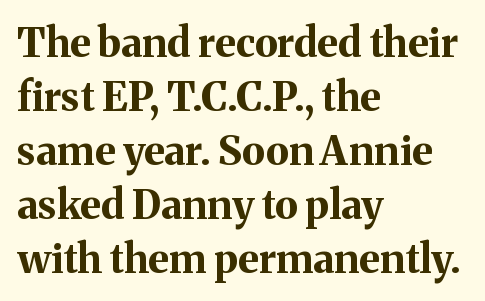
Normally led — the rows are evenly, conventionally spaced. Anything drawn beneath the words? Only blank space. Old-style or modern, the face here clearly has serifs. Letter spacing: default. Proportional: the letters do not fall into vertical columns.
